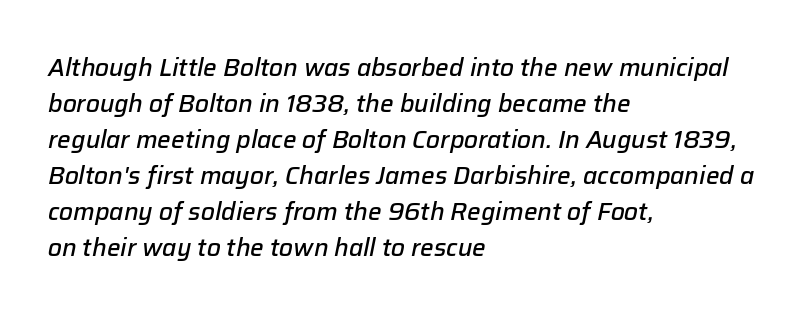
{"italic": "yes", "lean": "right", "slant_degrees": 12, "bold": "semi", "underline": "no", "align": "left", "line_spacing": "normal", "line_spacing_ratio": 1.5, "letter_spacing": "normal", "letter_spacing_em": 0.0, "glyph_px": 24}
